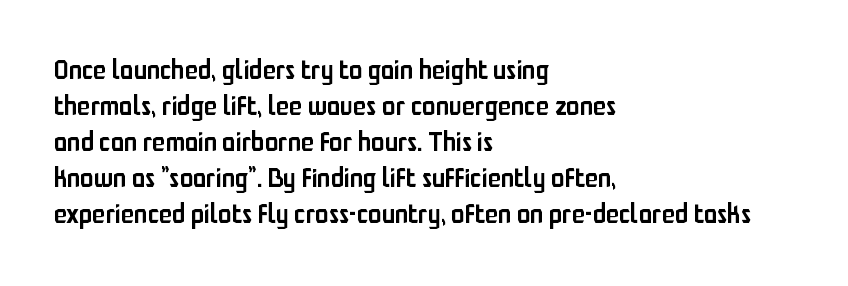
Q: Is the text bold? A: Semi-bold.
Q: Is the text italic (slanted)? A: No, it is upright.
Q: Is the text underlined? A: No.
Q: How is the paragraph aligned? A: Left-aligned.
Q: Is the spacing between letters normal or unusually wide? A: Normal.
Q: Is the spacing between lines tight, normal or loose? A: Normal.
